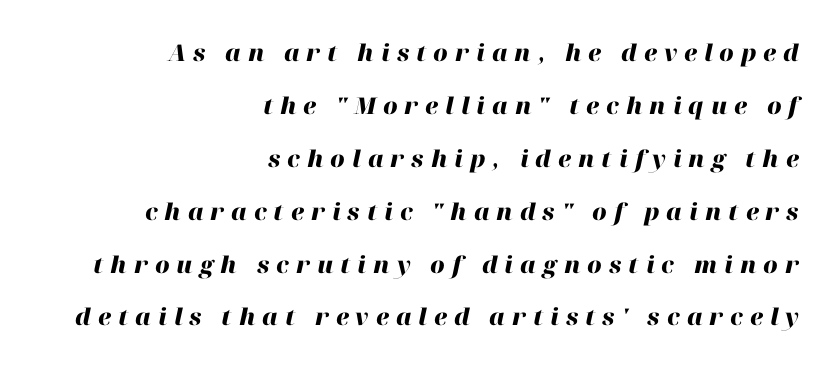
Q: Is the text bold? A: Yes.
Q: Is the text italic (slanted)? A: Yes, it leans right by about 12 degrees.
Q: Is the text underlined? A: No.
Q: How is the paragraph aligned? A: Right-aligned.
Q: Is the spacing between letters normal or unusually wide? A: Unusually wide.
Q: Is the spacing between lines tight, normal or loose? A: Loose.
